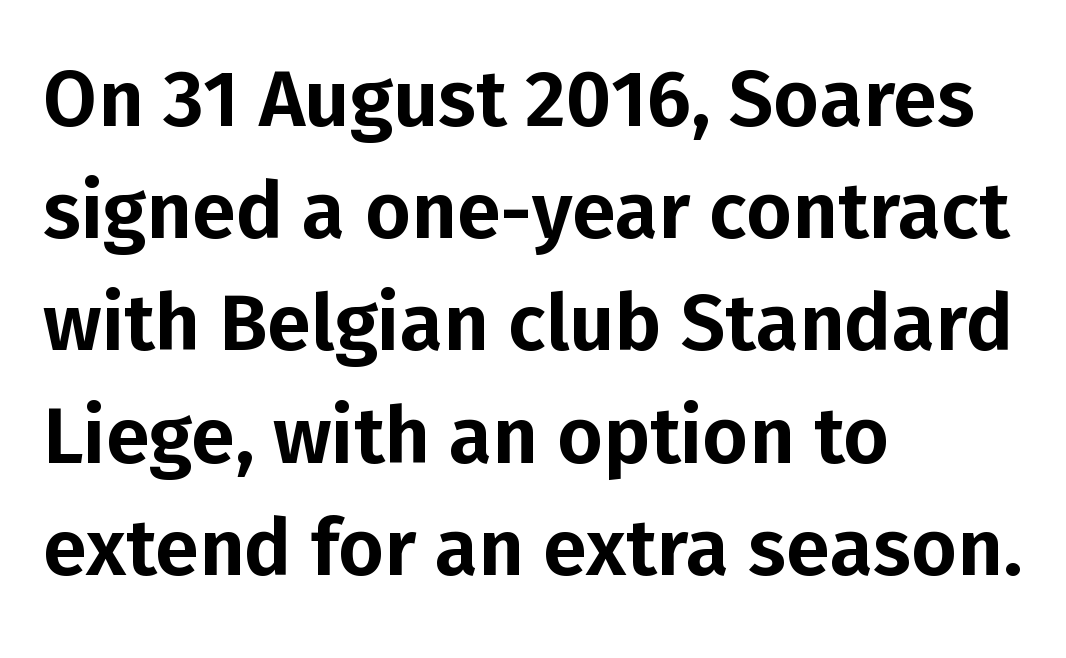
{"serif": "no", "italic": "no", "width": "normal", "stroke_contrast": "low", "x_height": "medium", "monospaced": "no", "underline": "no", "align": "left", "line_spacing": "normal", "line_spacing_ratio": 1.42, "letter_spacing": "normal", "letter_spacing_em": 0.0, "glyph_px": 79}
